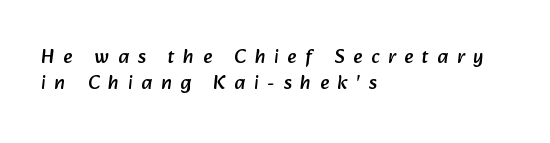
{"underline": "no", "align": "left", "line_spacing": "normal", "line_spacing_ratio": 1.31, "letter_spacing": "wide", "letter_spacing_em": 0.44, "glyph_px": 20}
